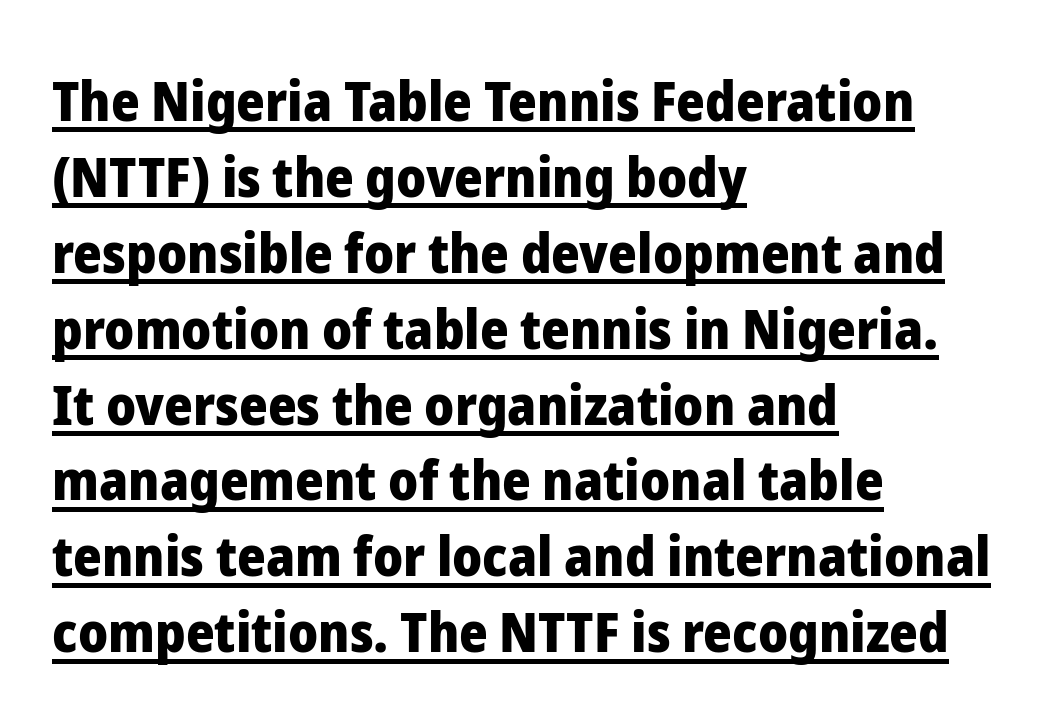
A continuous stroke trails under the words, as in a hyperlink. Tracking value appears to be zero — textbook default spacing. Typesetter's note: full bold, strokes at maximum text heaviness. Teacher's note: observe the even left margin — that is flush-left alignment. The glyphs in this specimen are sans serif.
